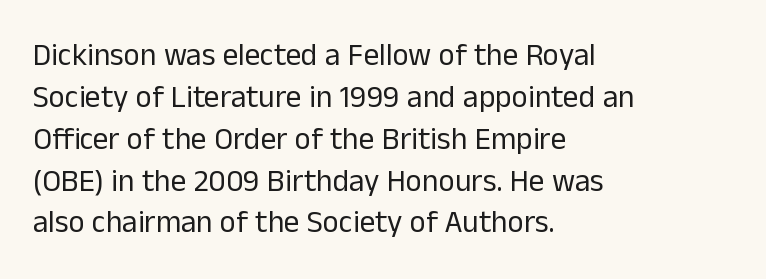
{"serif": "no", "italic": "no", "bold": "no", "weight": "regular", "width": "normal", "stroke_contrast": "low", "x_height": "medium", "monospaced": "no", "underline": "no", "align": "left", "line_spacing": "normal", "line_spacing_ratio": 1.35, "letter_spacing": "normal", "letter_spacing_em": 0.0, "glyph_px": 31}
